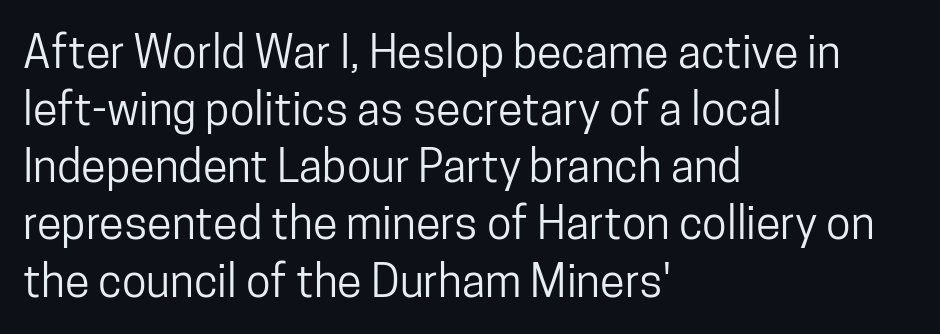
Spacing between characters is what you'd get straight out of the box. Notice how the passage keeps a crisp vertical edge on the left only. Descenders hang freely into open space. Interline gaps are of average width in this sample.
